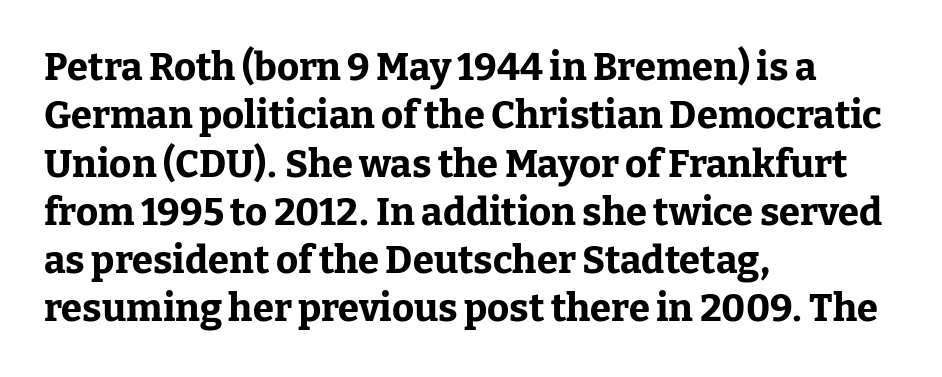
Every character sits straight up, as roman type does. How are the letters spaced? Ordinarily, with no added tracking. Line starts are locked; line ends wander. Clear beneath every line of the passage. Students, this is bold: see how much ink each stroke carries.
